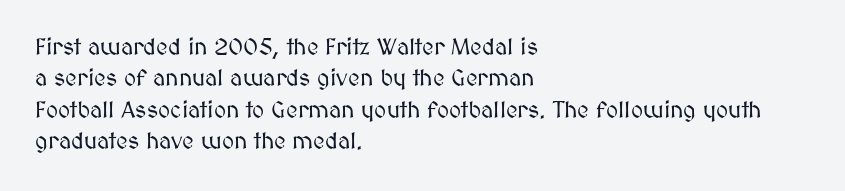
The passage shown is not underscored anywhere. The line texture is even and compact thanks to regular tracking. Nope, not italic — everything's standing straight. Each line starts at the same left margin while the right side varies. Notice how descenders clear the ascenders below comfortably — that's standard leading.
